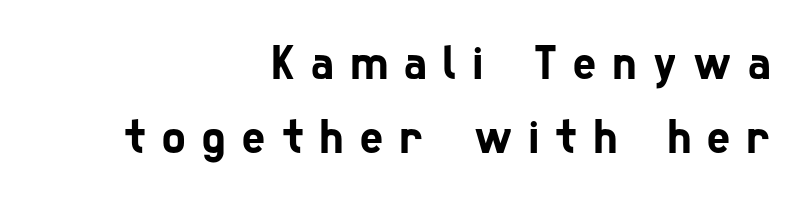
Q: Is the typeface a serif or a sans-serif typeface? A: Sans-serif.
Q: Is the text underlined? A: No.
Q: How is the paragraph aligned? A: Right-aligned.
Q: Is the spacing between letters normal or unusually wide? A: Unusually wide.
Q: Is the spacing between lines tight, normal or loose? A: Normal.
Q: Width (condensed, normal, or wide)? A: Condensed.
Q: Stroke contrast? A: Low.
Q: x-height? A: Medium.
Q: Monospaced? A: No.
